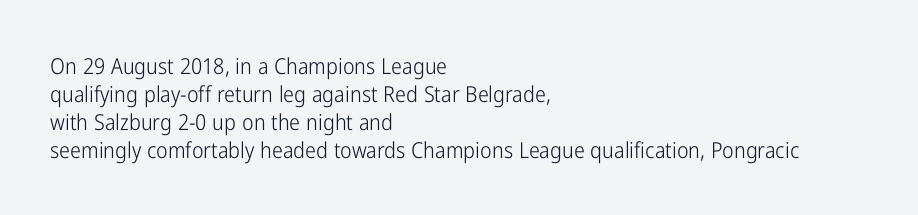
{"italic": "no", "bold": "no", "underline": "no", "align": "left", "line_spacing": "normal", "line_spacing_ratio": 1.27, "letter_spacing": "normal", "letter_spacing_em": 0.0, "glyph_px": 22}
